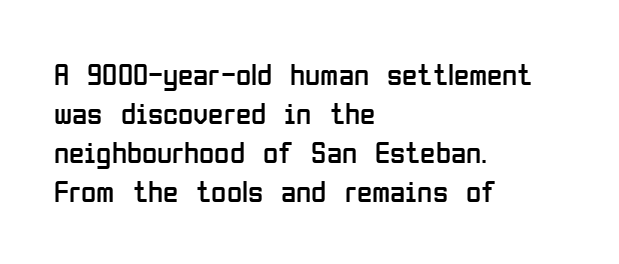
Q: Is the text bold? A: No.
Q: Is the text italic (slanted)? A: No, it is upright.
Q: Is the typeface a serif or a sans-serif typeface? A: Sans-serif.
Q: Is the text underlined? A: No.
Q: How is the paragraph aligned? A: Left-aligned.
Q: Is the spacing between letters normal or unusually wide? A: Normal.
Q: Is the spacing between lines tight, normal or loose? A: Normal.
Q: Width (condensed, normal, or wide)? A: Condensed.
Q: Stroke contrast? A: Low.
Q: x-height? A: Medium.
Q: Monospaced? A: No.
